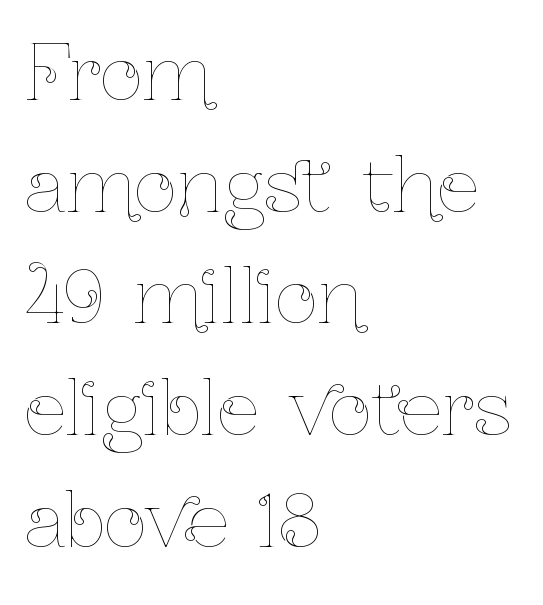
Q: Is the text bold? A: No.
Q: Is the text italic (slanted)? A: No, it is upright.
Q: Is the text underlined? A: No.
Q: How is the paragraph aligned? A: Left-aligned.
Q: Is the spacing between letters normal or unusually wide? A: Normal.
Q: Is the spacing between lines tight, normal or loose? A: Normal.
Q: Width (condensed, normal, or wide)? A: Condensed.
Q: Stroke contrast? A: Low.
Q: x-height? A: Medium.
Q: Monospaced? A: No.
